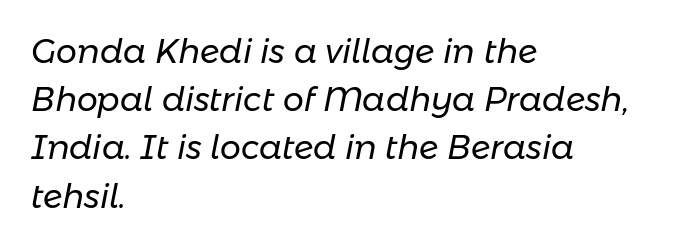
Q: Is the text bold? A: No.
Q: Is the text italic (slanted)? A: Yes, it leans right by about 11 degrees.
Q: Is the text underlined? A: No.
Q: How is the paragraph aligned? A: Left-aligned.
Q: Is the spacing between letters normal or unusually wide? A: Normal.
Q: Is the spacing between lines tight, normal or loose? A: Normal.
Q: Width (condensed, normal, or wide)? A: Normal.
Q: Stroke contrast? A: Low.
Q: x-height? A: Medium.
Q: Monospaced? A: No.
